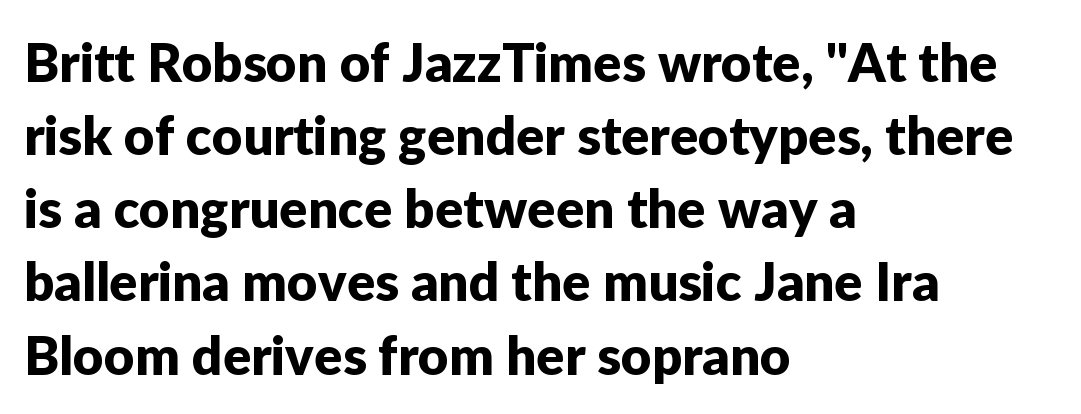
The image shows 53 px sans-serif type, upright; set left-aligned, normal line spacing (1.38x), normal letter spacing, not underlined; low stroke contrast and a medium x-height.
